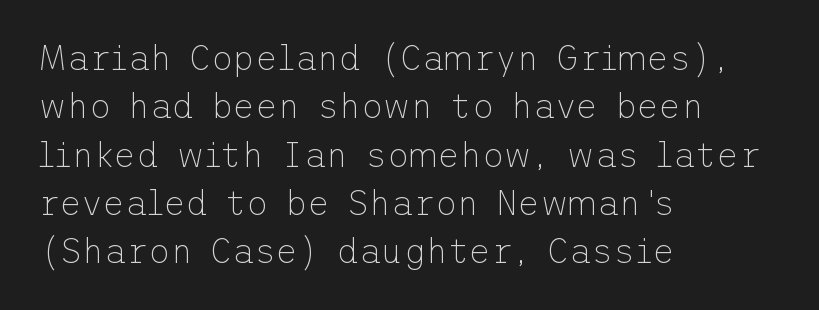
The image shows 34 px thin sans-serif type, upright; set left-aligned, normal line spacing (1.42x), normal letter spacing, not underlined; low stroke contrast and a medium x-height.
